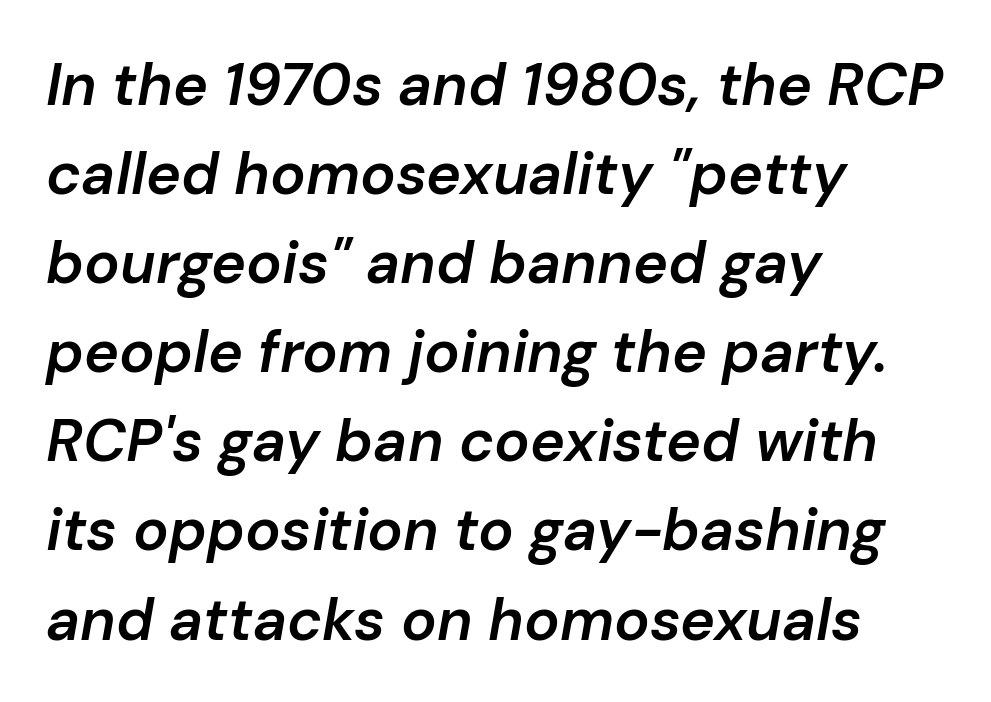
There's an unmistakable incline to the writing here. Nobody drew a line under any word here. Heft: intermediate — a semibold. Baseline-to-baseline distance is the conventional proportion of letter height. Default kerning and tracking; the words read as compact shapes. These lines are rendered in a variable-pitch font.
